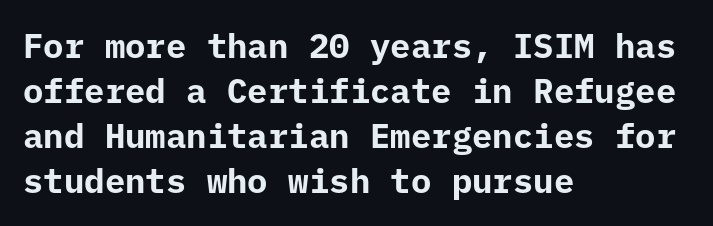
The image shows 34 px bold sans-serif type, upright, monospaced; set left-aligned, normal line spacing (1.32x), normal letter spacing, not underlined; low stroke contrast and a medium x-height.
